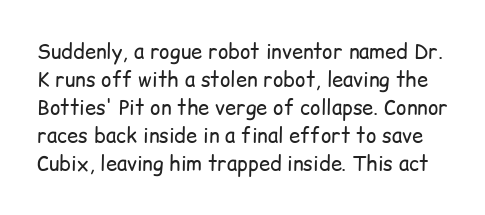
Q: Is the text bold? A: No.
Q: Is the text italic (slanted)? A: No, it is upright.
Q: Is the text underlined? A: No.
Q: Is the spacing between letters normal or unusually wide? A: Normal.
Q: Is the spacing between lines tight, normal or loose? A: Normal.
